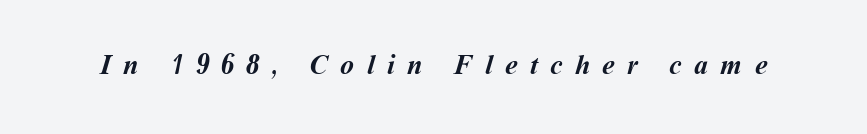
Words appear elongated and porous because spacing is wide. Emphasis by weight is at full strength: bold. The passage shown is typed in a proportional face where columns would drift. Descenders are the only things crossing below the line.
